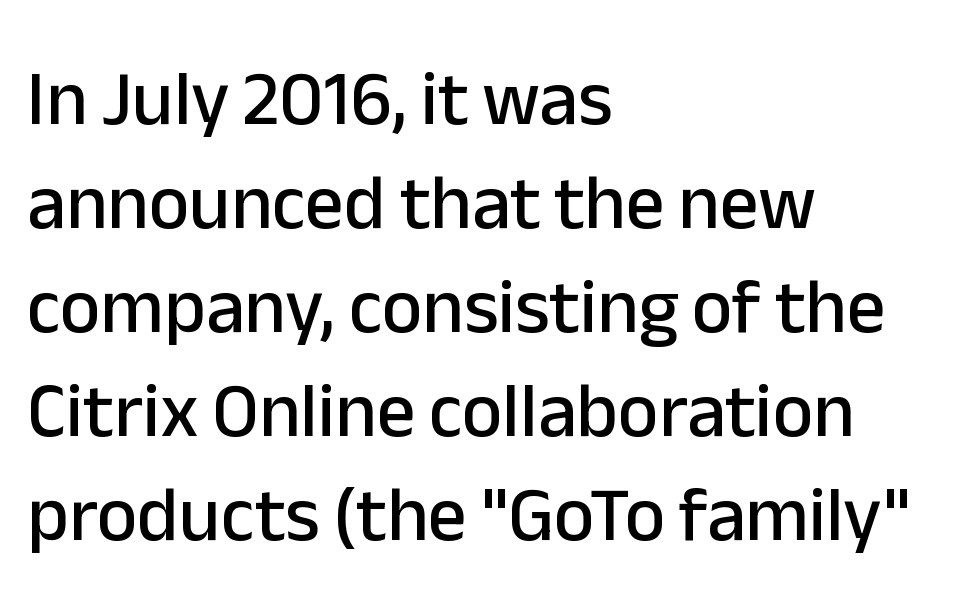
The image shows 77 px sans-serif type, upright; set left-aligned, normal line spacing (1.35x), normal letter spacing, not underlined; low stroke contrast and a medium x-height.
